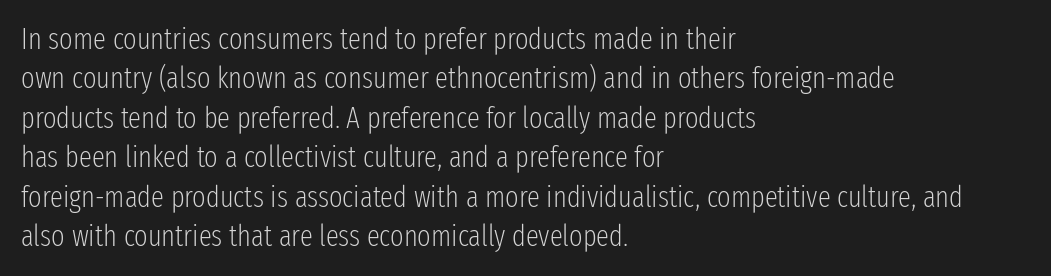
Q: Is the text bold? A: No.
Q: Is the text italic (slanted)? A: No, it is upright.
Q: Is the typeface a serif or a sans-serif typeface? A: Sans-serif.
Q: Is the text underlined? A: No.
Q: How is the paragraph aligned? A: Left-aligned.
Q: Is the spacing between letters normal or unusually wide? A: Normal.
Q: Is the spacing between lines tight, normal or loose? A: Normal.
Q: Width (condensed, normal, or wide)? A: Condensed.
Q: Stroke contrast? A: Low.
Q: x-height? A: Medium.
Q: Monospaced? A: No.
